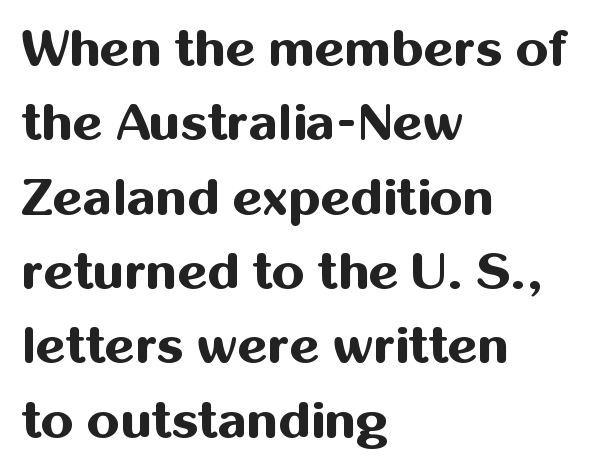
The image shows 52 px bold sans-serif type, upright; set left-aligned, normal line spacing (1.43x), normal letter spacing, not underlined; medium stroke contrast and a medium x-height.
